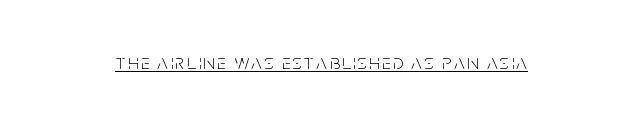
Q: Is the text bold? A: No.
Q: Is the text italic (slanted)? A: No, it is upright.
Q: Is the text underlined? A: Yes.
